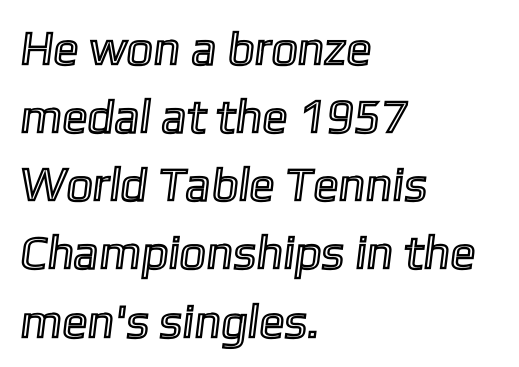
{"width": "normal", "x_height": "medium", "monospaced": "no", "underline": "no", "align": "left", "line_spacing": "normal", "line_spacing_ratio": 1.45, "letter_spacing": "normal", "letter_spacing_em": 0.0, "glyph_px": 47}
